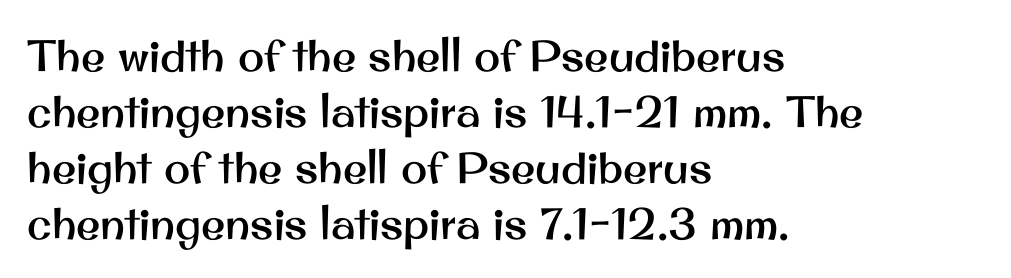
Proportional: the letters do not fall into vertical columns. Summary of vertical rhythm: regular, with standard interline spacing. Only glyphs here, with clear space below each row. The rendering anchors every line to the left-hand side. Do the letters lean? They stand straight.
